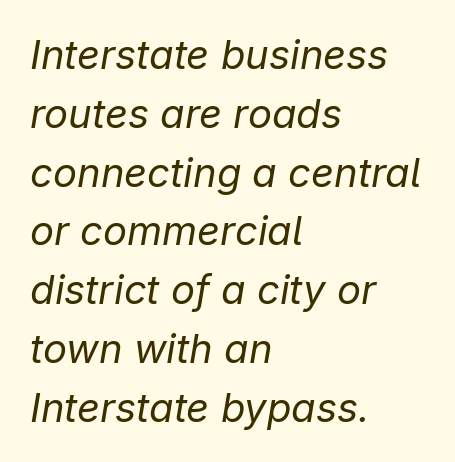
Designer's note — italics engaged. What stands out about the letter spacing? Nothing — it is the standard amount. Baseline-to-baseline distance is the conventional proportion of letter height. Quick note: underline off.
